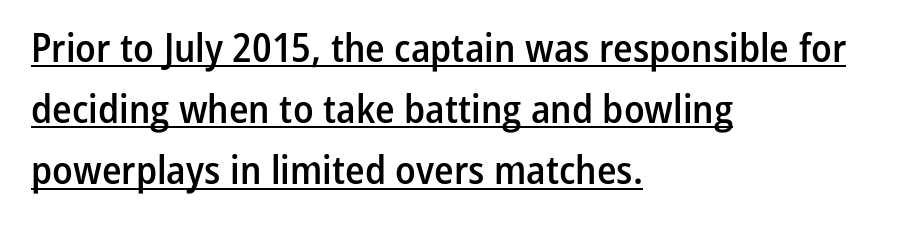
The image shows 40 px semibold, condensed sans-serif type, upright; set left-aligned, normal line spacing (1.53x), normal letter spacing, underlined; low stroke contrast and a medium x-height.
